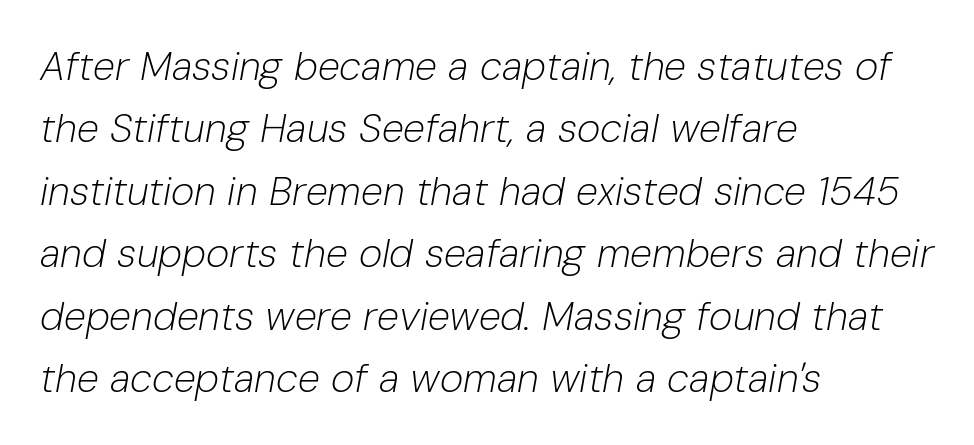
The image shows 40 px light type, italic (leaning right); set left-aligned, normal line spacing (1.56x), normal letter spacing, not underlined; low stroke contrast and a medium x-height.
